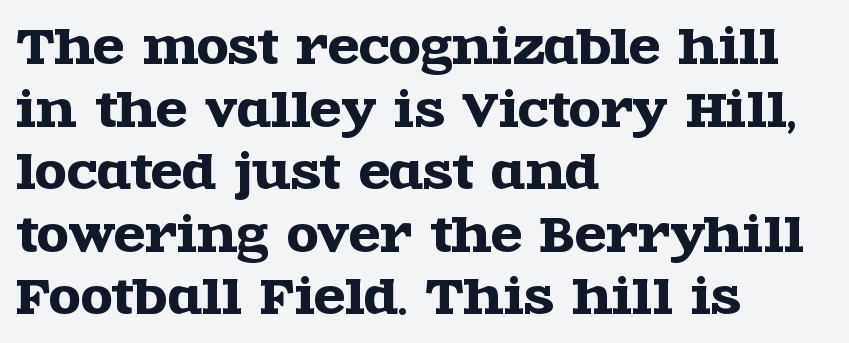
{"serif": "yes", "italic": "no", "width": "wide", "x_height": "large", "monospaced": "no", "underline": "no", "align": "left", "line_spacing": "normal", "line_spacing_ratio": 1.36, "letter_spacing": "normal", "letter_spacing_em": 0.0, "glyph_px": 46}
